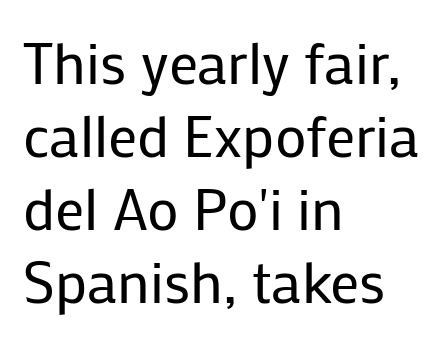
Q: Is the text bold? A: No.
Q: Is the text italic (slanted)? A: No, it is upright.
Q: Is the typeface a serif or a sans-serif typeface? A: Sans-serif.
Q: Is the text underlined? A: No.
Q: How is the paragraph aligned? A: Left-aligned.
Q: Is the spacing between letters normal or unusually wide? A: Normal.
Q: Is the spacing between lines tight, normal or loose? A: Normal.
Q: Width (condensed, normal, or wide)? A: Normal.
Q: Stroke contrast? A: Low.
Q: x-height? A: Medium.
Q: Monospaced? A: No.
